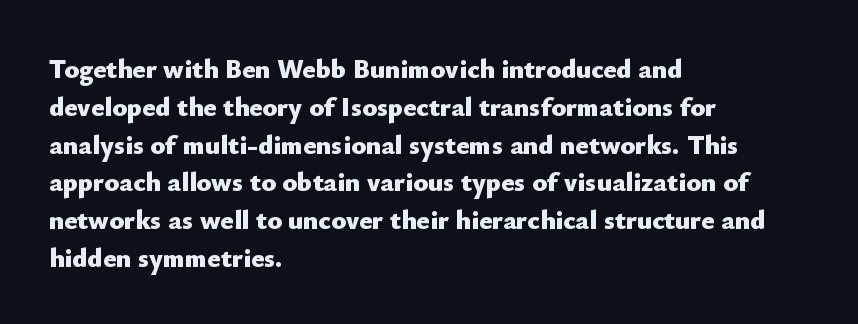
Line spacing here is normal. The baseline area is clear. This sample uses an upright cut, with every glyph sitting square on the baseline. These lines keep a tight, regular rhythm from letter to letter. Line beginnings align vertically; line endings do not.
